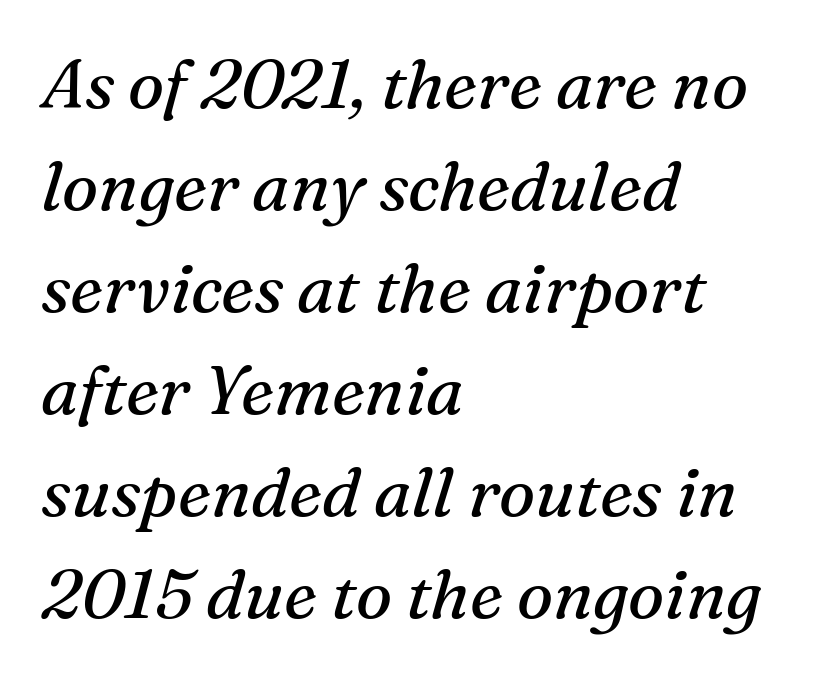
{"serif": "yes", "italic": "yes", "lean": "right", "slant_degrees": 16, "bold": "no", "weight": "regular", "width": "normal", "stroke_contrast": "medium", "x_height": "medium", "monospaced": "no", "underline": "no", "align": "left", "line_spacing": "normal", "line_spacing_ratio": 1.5, "letter_spacing": "normal", "letter_spacing_em": 0.0, "glyph_px": 68}
